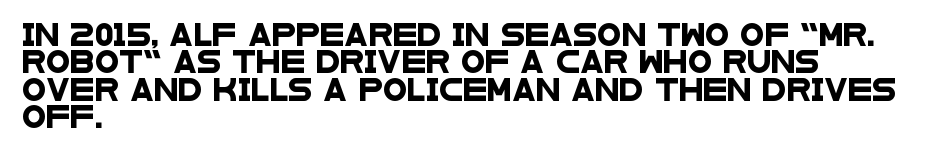
Observe the ordinary spacing: letters are neighbours, not strangers. The lines in this sample share a left origin and differ only in where they stop. Unmarked baselines from the first word to the last. These lines sit exactly where default settings would place them.
